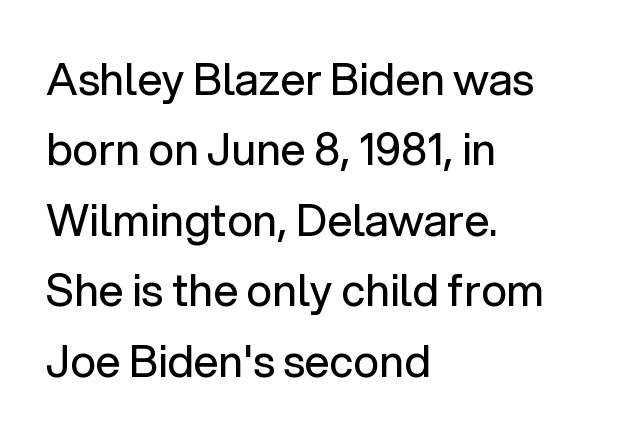
The image shows 44 px regular-weight sans-serif type, upright; set left-aligned, normal line spacing (1.6x), normal letter spacing, not underlined; low stroke contrast and a medium x-height.
